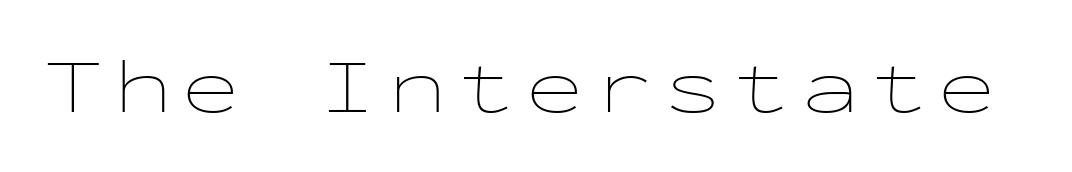
{"italic": "no", "bold": "no", "weight": "thin", "width": "wide", "stroke_contrast": "low", "x_height": "medium", "monospaced": "yes", "underline": "no", "glyph_px": 79}
